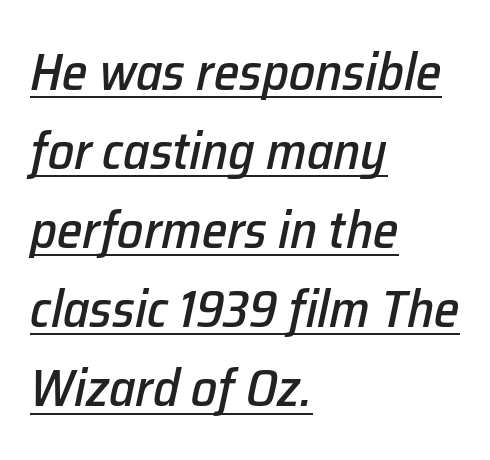
Q: Is the text italic (slanted)? A: Yes, it leans right by about 12 degrees.
Q: Is the text underlined? A: Yes.
Q: How is the paragraph aligned? A: Left-aligned.
Q: Is the spacing between letters normal or unusually wide? A: Normal.
Q: Is the spacing between lines tight, normal or loose? A: Normal.
Q: Width (condensed, normal, or wide)? A: Normal.
Q: Stroke contrast? A: Low.
Q: x-height? A: Medium.
Q: Monospaced? A: No.
